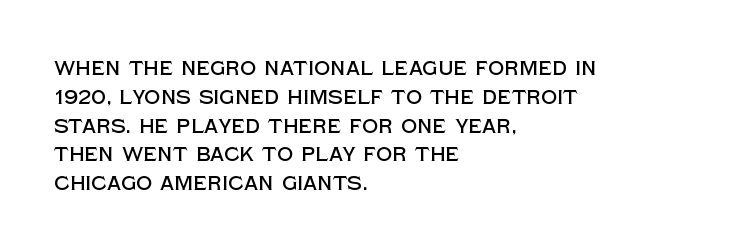
The image shows 20 px text type, upright; set left-aligned, normal line spacing (1.44x), normal letter spacing, not underlined.
